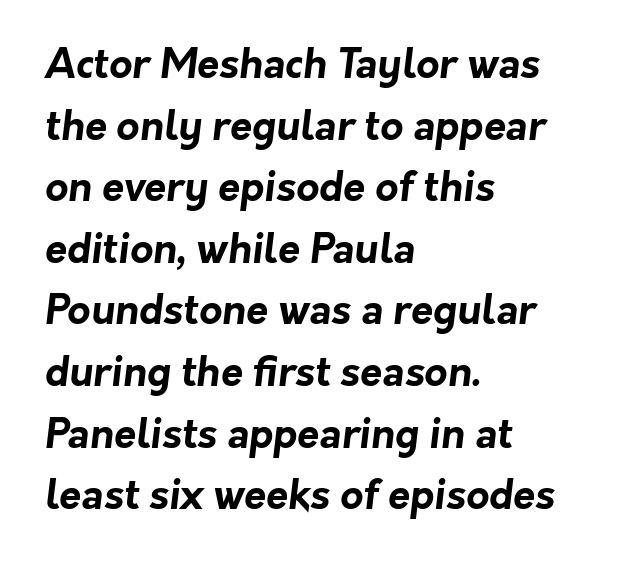
Q: Is the text bold? A: Yes.
Q: Is the typeface a serif or a sans-serif typeface? A: Sans-serif.
Q: Is the text underlined? A: No.
Q: How is the paragraph aligned? A: Left-aligned.
Q: Is the spacing between letters normal or unusually wide? A: Normal.
Q: Is the spacing between lines tight, normal or loose? A: Normal.
Q: Width (condensed, normal, or wide)? A: Normal.
Q: Stroke contrast? A: Low.
Q: x-height? A: Medium.
Q: Monospaced? A: No.
